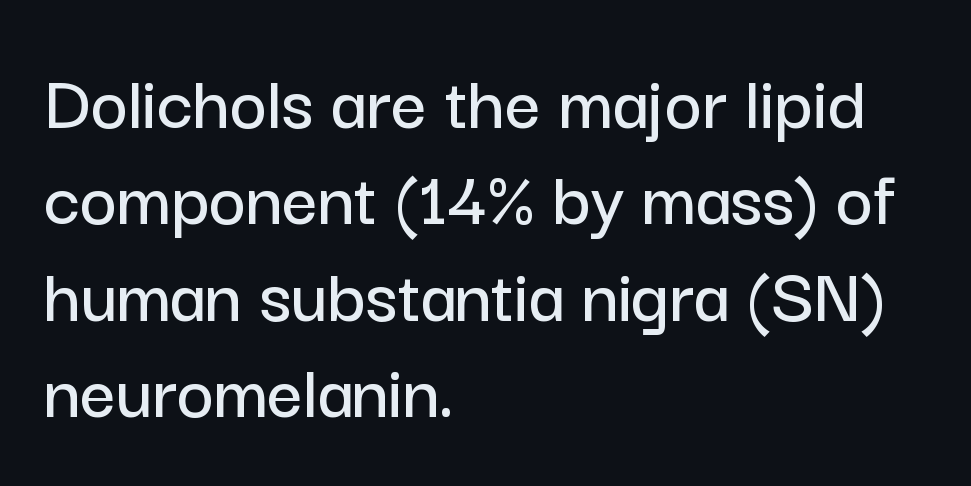
Q: Is the text italic (slanted)? A: No, it is upright.
Q: Is the typeface a serif or a sans-serif typeface? A: Sans-serif.
Q: Is the text underlined? A: No.
Q: How is the paragraph aligned? A: Left-aligned.
Q: Is the spacing between letters normal or unusually wide? A: Normal.
Q: Width (condensed, normal, or wide)? A: Normal.
Q: Stroke contrast? A: Low.
Q: x-height? A: Medium.
Q: Monospaced? A: No.
